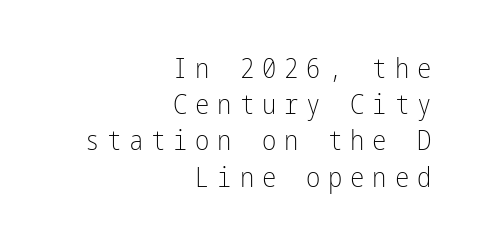
Q: Is the text bold? A: No.
Q: Is the text italic (slanted)? A: No, it is upright.
Q: Is the text underlined? A: No.
Q: How is the paragraph aligned? A: Right-aligned.
Q: Is the spacing between letters normal or unusually wide? A: Unusually wide.
Q: Is the spacing between lines tight, normal or loose? A: Normal.
